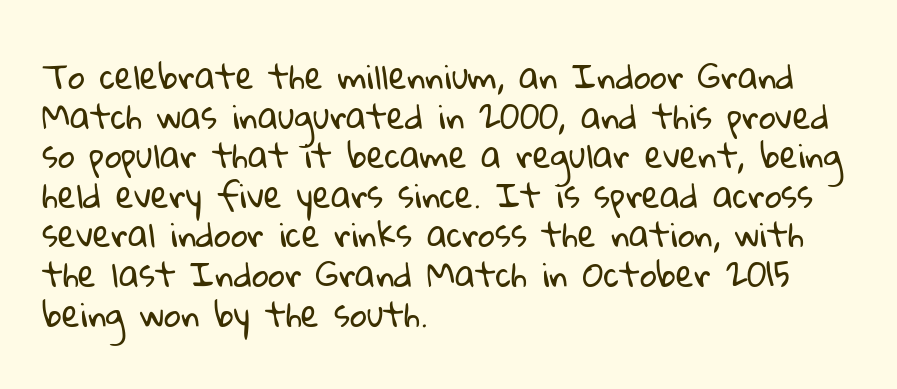
The image shows 33 px regular-weight sans-serif type; set left-aligned, line spacing 1.2x, normal letter spacing, not underlined; low stroke contrast and a medium x-height.
